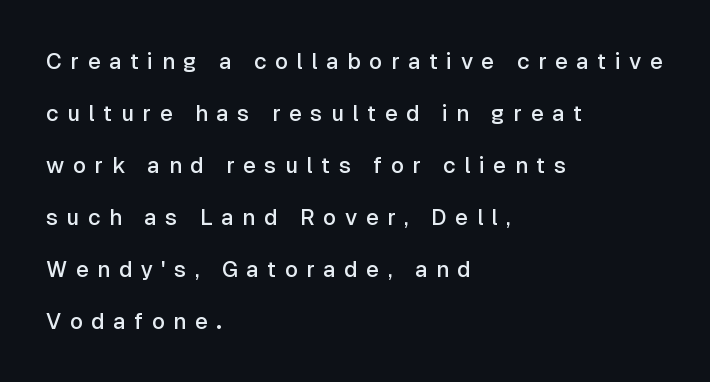
Alignment: flush left. Is there much room between lines? Yes — plenty of vertical air separates them. Slightly chunky letters — semibold, I'd say, not full bold. The tracking reads as deliberately expanded to a designer's eye. The area under the type is left untouched. Do the letters lean? They stand straight.
